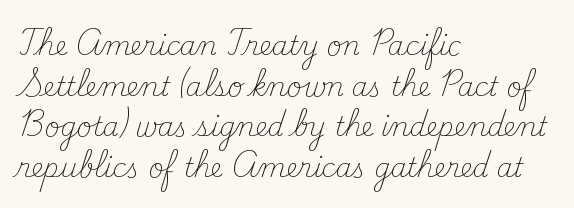
The zone under the glyphs is completely vacant. Letters have the restrained weight of plain body copy at most. Line beginnings align vertically; line endings do not. The gaps between neighbouring characters are ordinary and unremarkable.
